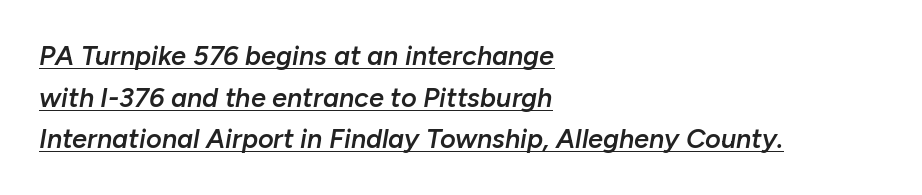
The image shows 27 px text type, italic (leaning right); set left-aligned, normal line spacing (1.54x), normal letter spacing, underlined.
